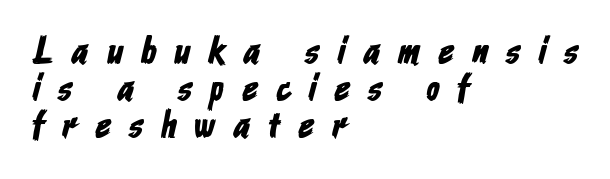
Q: Is the typeface a serif or a sans-serif typeface? A: Sans-serif.
Q: Is the text underlined? A: No.
Q: How is the paragraph aligned? A: Left-aligned.
Q: Is the spacing between letters normal or unusually wide? A: Unusually wide.
Q: Is the spacing between lines tight, normal or loose? A: Tight.
Q: Width (condensed, normal, or wide)? A: Condensed.
Q: Stroke contrast? A: Low.
Q: x-height? A: Medium.
Q: Monospaced? A: No.
